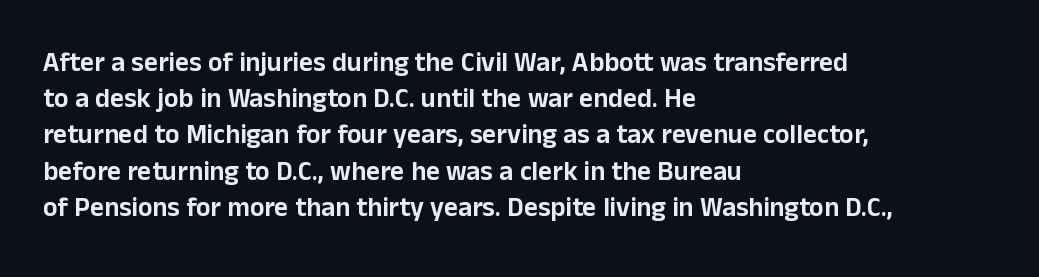
Q: Is the text italic (slanted)? A: No, it is upright.
Q: Is the text underlined? A: No.
Q: How is the paragraph aligned? A: Left-aligned.
Q: Is the spacing between letters normal or unusually wide? A: Normal.
Q: Is the spacing between lines tight, normal or loose? A: Normal.
